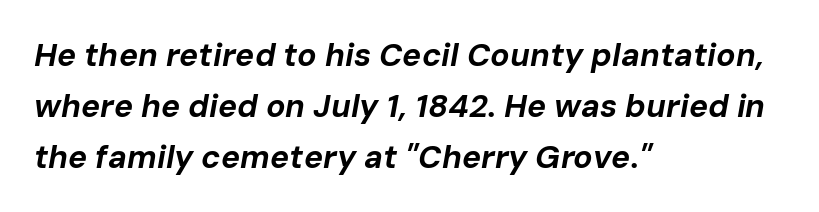
Weight check: bold — yes, fully. It's the slanting kind of type. Notice how the passage keeps a crisp vertical edge on the left only. The passage shown is typed in a proportional face where columns would drift. Compared with typical paragraphs, the rows here are spaced about the same. Only glyphs here, with clear space below each row.
